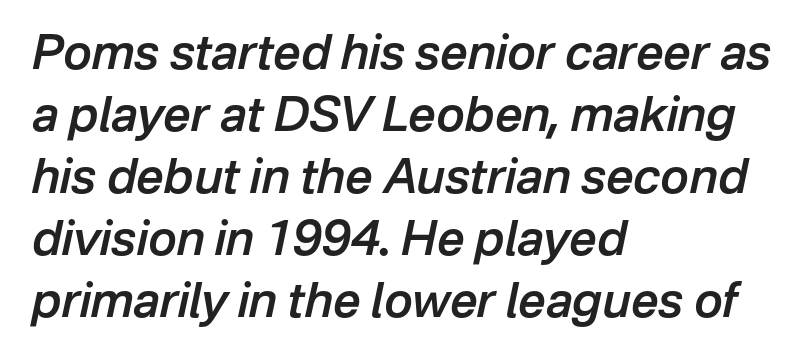
The image shows 48 px semibold type, italic (leaning right); set left-aligned, normal line spacing (1.29x), normal letter spacing, not underlined; low stroke contrast and a medium x-height.
